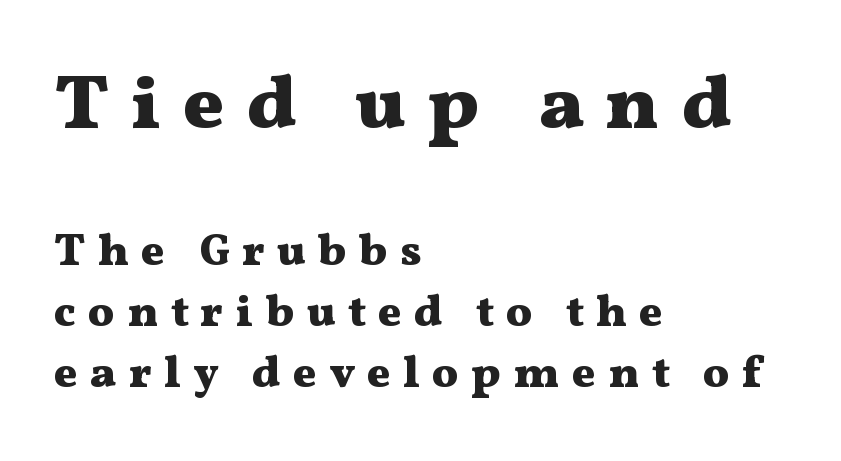
The image shows 77 px heavy, wide serif type, upright; set left-aligned, normal line spacing (1.39x), unusually wide letter spacing (+0.28 em), not underlined; the first (top) block is 1.75x larger; medium stroke contrast and a medium x-height.
